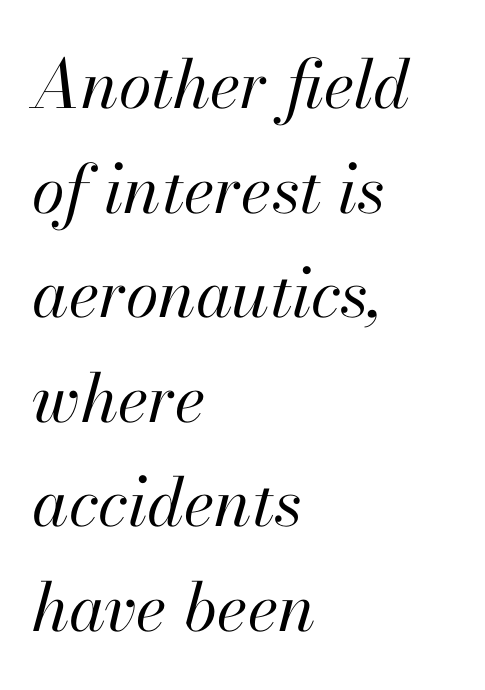
Q: Is the text bold? A: No.
Q: Is the text italic (slanted)? A: Yes, it leans right by about 13 degrees.
Q: Is the text underlined? A: No.
Q: How is the paragraph aligned? A: Left-aligned.
Q: Is the spacing between letters normal or unusually wide? A: Normal.
Q: Is the spacing between lines tight, normal or loose? A: Normal.
Q: Width (condensed, normal, or wide)? A: Normal.
Q: Stroke contrast? A: High.
Q: x-height? A: Small.
Q: Monospaced? A: No.
